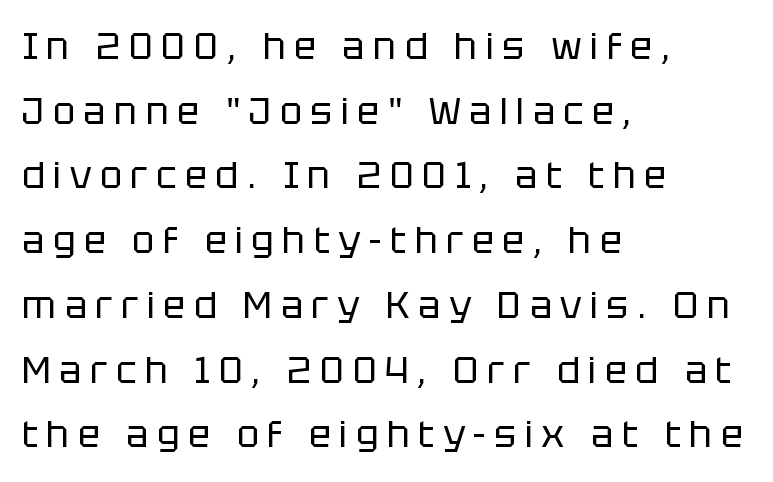
Q: Is the text bold? A: No.
Q: Is the text italic (slanted)? A: No, it is upright.
Q: Is the typeface a serif or a sans-serif typeface? A: Sans-serif.
Q: Is the text underlined? A: No.
Q: How is the paragraph aligned? A: Left-aligned.
Q: Is the spacing between letters normal or unusually wide? A: Unusually wide.
Q: Width (condensed, normal, or wide)? A: Normal.
Q: Stroke contrast? A: Low.
Q: x-height? A: Large.
Q: Monospaced? A: No.
